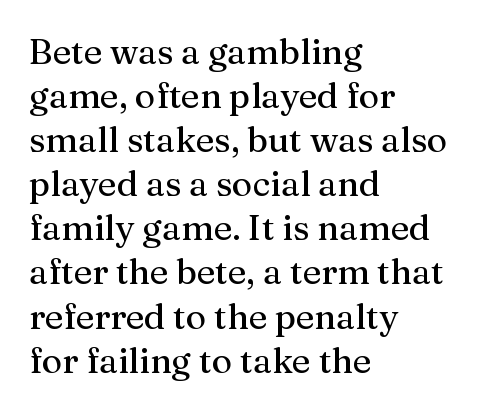
The image shows 35 px serif type, upright; set left-aligned, normal line spacing (1.26x), normal letter spacing, not underlined; medium stroke contrast and a medium x-height.
